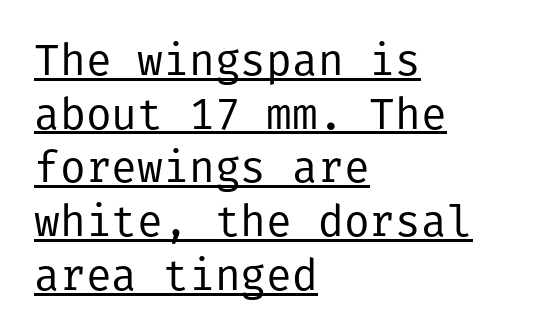
The image shows 43 px regular-weight sans-serif type, upright; set left-aligned, normal line spacing (1.25x), normal letter spacing, underlined; low stroke contrast and a medium x-height.
